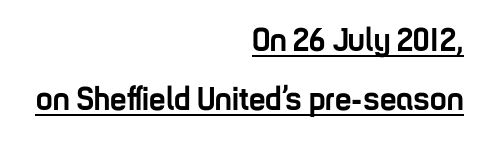
Q: Is the text bold? A: Yes.
Q: Is the text italic (slanted)? A: No, it is upright.
Q: Is the typeface a serif or a sans-serif typeface? A: Sans-serif.
Q: Is the text underlined? A: Yes.
Q: How is the paragraph aligned? A: Right-aligned.
Q: Is the spacing between letters normal or unusually wide? A: Normal.
Q: Width (condensed, normal, or wide)? A: Condensed.
Q: Stroke contrast? A: Low.
Q: x-height? A: Medium.
Q: Monospaced? A: No.
